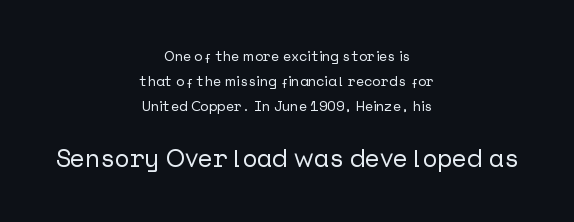
Q: Is the text italic (slanted)? A: No, it is upright.
Q: Is the text underlined? A: No.
Q: How is the paragraph aligned? A: Centered.
Q: Is the spacing between letters normal or unusually wide? A: Normal.
Q: Which block of text is set in a larger size, the first (top) or the second (bottom)? A: The second (bottom) one.
